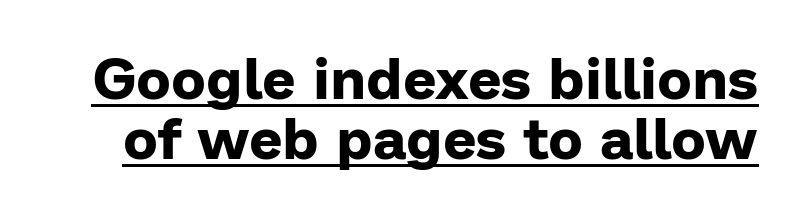
The image shows 59 px bold sans-serif type, upright; set tight line spacing (1.01x), normal letter spacing, underlined; low stroke contrast and a medium x-height.
